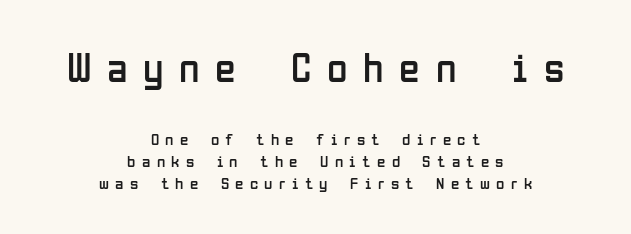
The image shows 42 px regular-weight, condensed sans-serif type, upright; set centered, normal line spacing (1.3x), unusually wide letter spacing (+0.37 em), not underlined; the first (top) block is 2.47x larger; low stroke contrast and a medium x-height.
